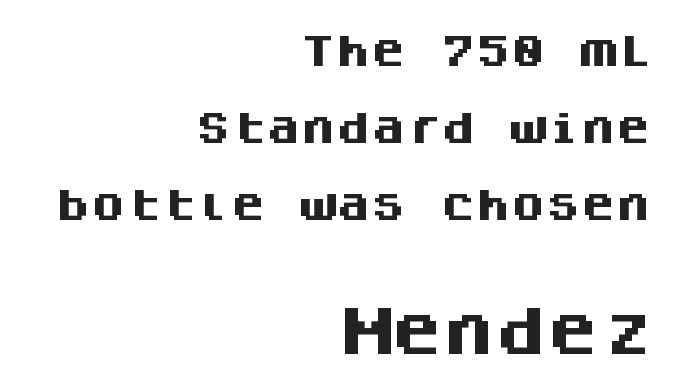
The image shows 52 px heavy sans-serif type, upright, monospaced; set right-aligned, loose line spacing (2.2x), normal letter spacing, not underlined; the second (bottom) block is 1.49x larger; medium stroke contrast and a large x-height.
